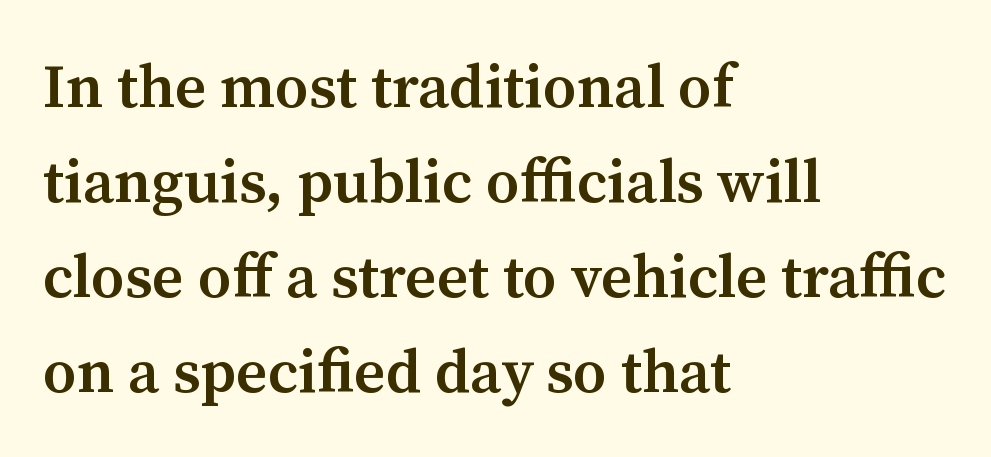
The image shows 61 px semibold serif type, upright; set left-aligned, normal line spacing (1.56x), normal letter spacing, not underlined; medium stroke contrast and a medium x-height.
